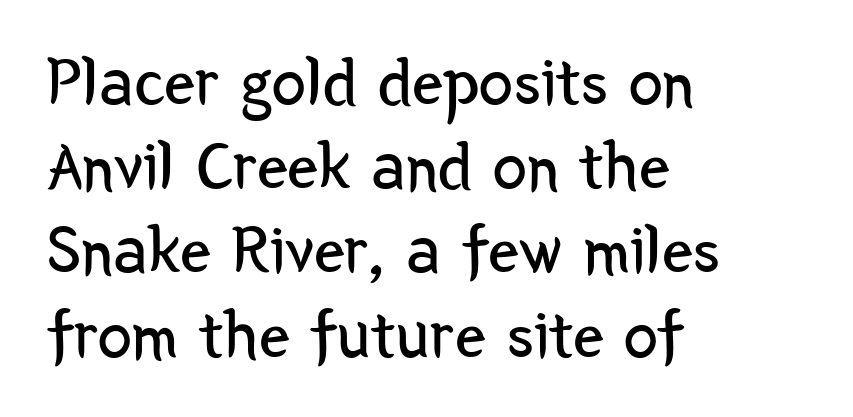
The image shows 69 px regular-weight, condensed sans-serif type, upright; set left-aligned, line spacing 1.22x, normal letter spacing, not underlined; low stroke contrast and a medium x-height.
